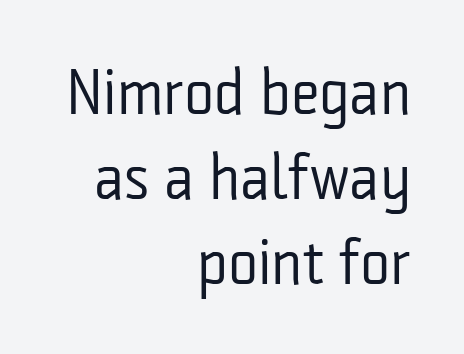
{"serif": "no", "italic": "no", "bold": "no", "weight": "regular", "width": "condensed", "stroke_contrast": "low", "x_height": "medium", "monospaced": "no", "underline": "no", "align": "right", "line_spacing": "normal", "line_spacing_ratio": 1.33, "letter_spacing": "normal", "letter_spacing_em": 0.0, "glyph_px": 64}
